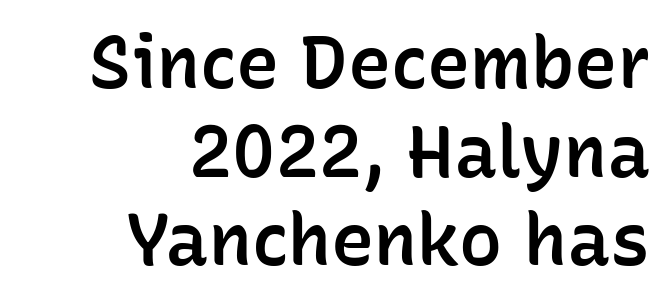
Unlike a traditional serif, this face leaves its strokes unadorned. The passage is arranged like a letterhead date or caption credit — flush right. Is the type bold? Partly — it's a semibold, heavier than regular but not fully bold. This sample has the flowing, uneven cadence of proportional lettering. Words appear dense and cohesive because spacing is normal. Do the letters lean? They stand straight.
